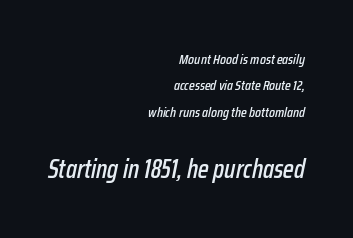
Q: Is the text italic (slanted)? A: Yes, it leans right by about 12 degrees.
Q: Is the text underlined? A: No.
Q: How is the paragraph aligned? A: Right-aligned.
Q: Is the spacing between letters normal or unusually wide? A: Normal.
Q: Which block of text is set in a larger size, the first (top) or the second (bottom)? A: The second (bottom) one.
